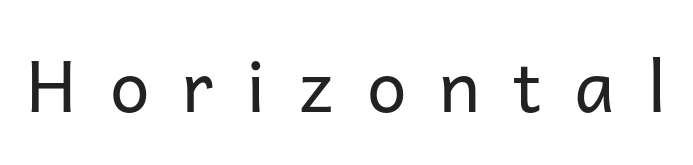
The image shows 71 px regular-weight sans-serif type, upright; set unusually wide letter spacing (+0.46 em), not underlined; low stroke contrast and a medium x-height.
